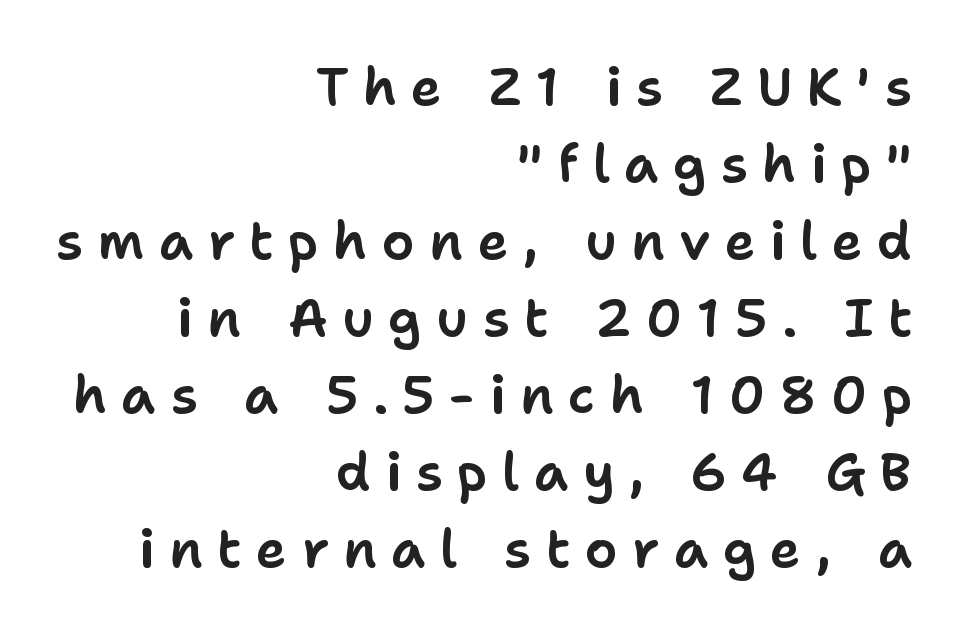
Here the glyphs are tracked loosely, breaking word shapes into spaced letters. Just letters on the line, the space beneath them empty. This is sans-serif lettering, the kind often seen on screens and signage. Every row of glyphs terminates at an identical x-position on the right. The face used here is proportionally spaced, like ordinary book or web type. Rows of type keep a routine distance in the vertical direction.
